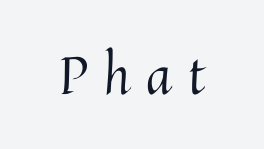
Does the copy run flush right? No — it is centered line by line. The rendering uses natural spacing where letterforms have individual widths. Display-style spreading of the glyphs; the letterfit is very open. Stroke mass is kept to a normal reading level or below. Decoration check: the copy has no underline.
